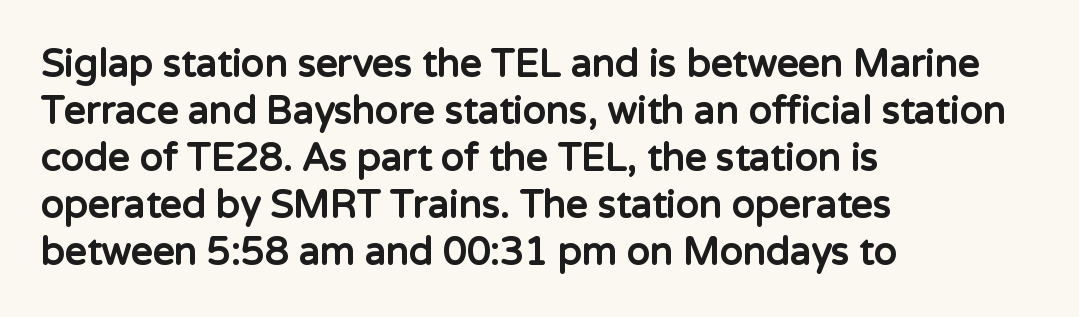
Weight: bold. Note: no serifs on the glyphs. Words appear dense and cohesive because spacing is normal. Beneath every word, the page is bare.
